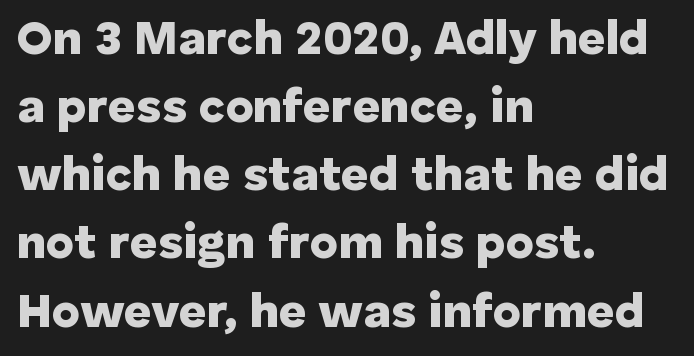
Q: Is the text bold? A: Yes.
Q: Is the text italic (slanted)? A: No, it is upright.
Q: Is the typeface a serif or a sans-serif typeface? A: Sans-serif.
Q: Is the text underlined? A: No.
Q: How is the paragraph aligned? A: Left-aligned.
Q: Is the spacing between letters normal or unusually wide? A: Normal.
Q: Is the spacing between lines tight, normal or loose? A: Normal.
Q: Width (condensed, normal, or wide)? A: Normal.
Q: Stroke contrast? A: Low.
Q: x-height? A: Medium.
Q: Monospaced? A: No.
